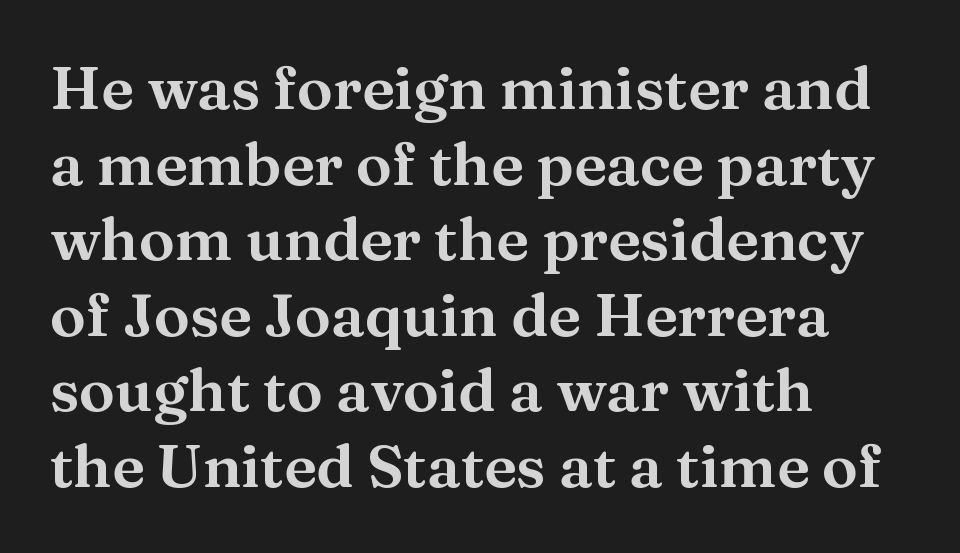
Q: Is the text italic (slanted)? A: No, it is upright.
Q: Is the typeface a serif or a sans-serif typeface? A: Serif.
Q: Is the text underlined? A: No.
Q: How is the paragraph aligned? A: Left-aligned.
Q: Is the spacing between letters normal or unusually wide? A: Normal.
Q: Is the spacing between lines tight, normal or loose? A: Normal.
Q: Width (condensed, normal, or wide)? A: Wide.
Q: Stroke contrast? A: Medium.
Q: x-height? A: Medium.
Q: Monospaced? A: No.
